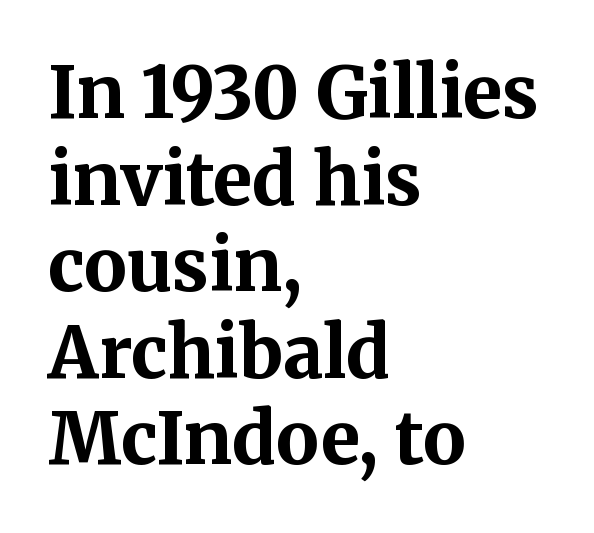
The image shows 71 px bold serif type, upright; set left-aligned, line spacing 1.22x, normal letter spacing, not underlined; medium stroke contrast and a medium x-height.
